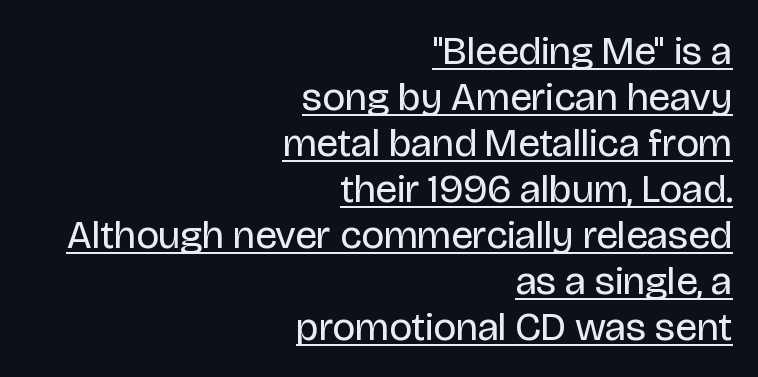
{"serif": "no", "italic": "no", "bold": "no", "weight": "regular", "width": "normal", "stroke_contrast": "low", "x_height": "large", "monospaced": "no", "underline": "yes", "align": "right", "line_spacing": "tight", "line_spacing_ratio": 1.15, "letter_spacing": "normal", "letter_spacing_em": 0.0, "glyph_px": 40}
